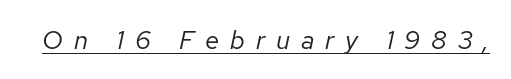
Has an underline been added? It has. Is the stroke heavy? The answer is a plain regular-or-lighter. The passage shown has open, widely tracked lettering throughout. The whole block is typeset with a tilt.
